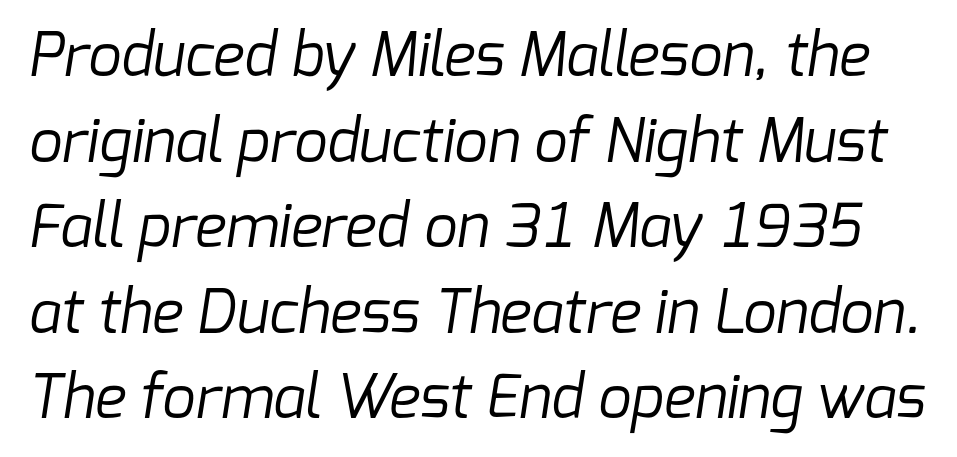
Q: Is the text bold? A: No.
Q: Is the typeface a serif or a sans-serif typeface? A: Sans-serif.
Q: Is the text underlined? A: No.
Q: Is the spacing between letters normal or unusually wide? A: Normal.
Q: Is the spacing between lines tight, normal or loose? A: Normal.
Q: Width (condensed, normal, or wide)? A: Normal.
Q: Stroke contrast? A: Low.
Q: x-height? A: Medium.
Q: Monospaced? A: No.
